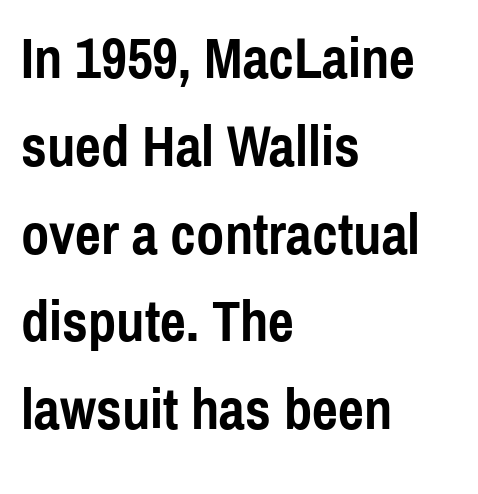
Normally led — the rows are evenly, conventionally spaced. Spacing between characters is what you'd get straight out of the box. The baseline area is clear. Varying glyph widths throughout — classic text-font behaviour.
